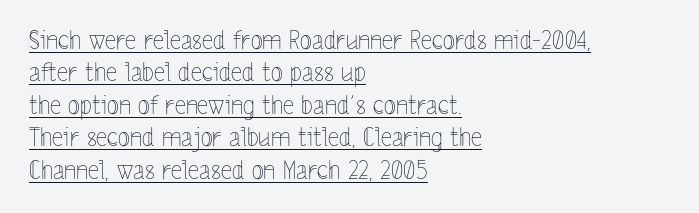
{"italic": "no", "bold": "no", "underline": "yes", "align": "left", "line_spacing": "normal", "line_spacing_ratio": 1.3, "letter_spacing": "normal", "letter_spacing_em": 0.0, "glyph_px": 25}
